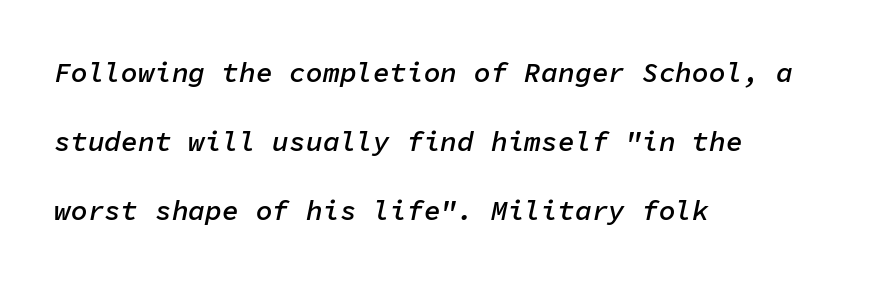
{"italic": "yes", "lean": "right", "slant_degrees": 11, "bold": "semi", "weight": "semibold", "width": "normal", "stroke_contrast": "low", "x_height": "medium", "monospaced": "yes", "underline": "no", "align": "left", "line_spacing": "loose", "line_spacing_ratio": 2.47, "letter_spacing": "normal", "letter_spacing_em": 0.0, "glyph_px": 28}
